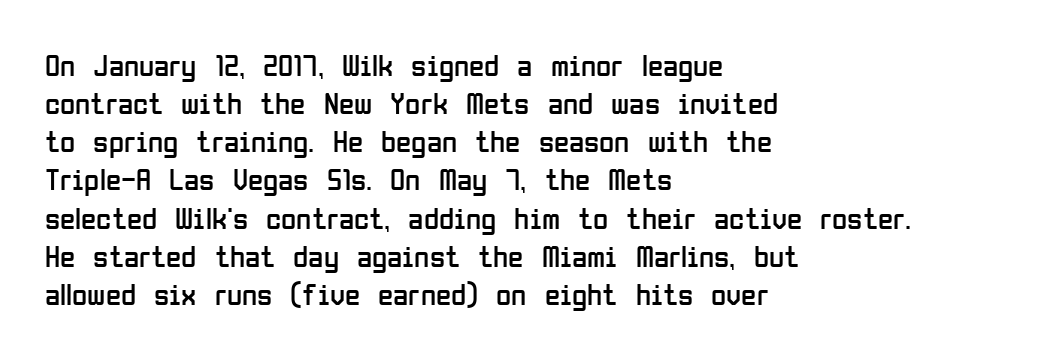
Q: Is the text bold? A: No.
Q: Is the text italic (slanted)? A: No, it is upright.
Q: Is the typeface a serif or a sans-serif typeface? A: Sans-serif.
Q: Is the text underlined? A: No.
Q: How is the paragraph aligned? A: Left-aligned.
Q: Is the spacing between letters normal or unusually wide? A: Normal.
Q: Width (condensed, normal, or wide)? A: Condensed.
Q: Stroke contrast? A: Low.
Q: x-height? A: Medium.
Q: Monospaced? A: No.
